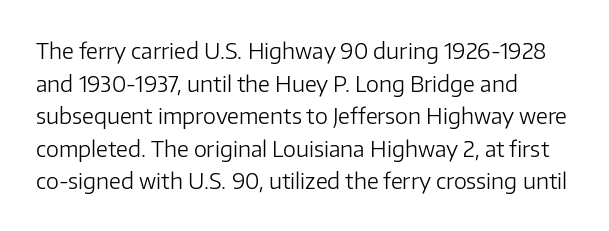
Rows of type keep a routine distance in the vertical direction. The space beneath each line is pristine and unruled. Which margin do the lines hug? The left one — the right edge is uneven. The letterforms sit shoulder to shoulder at normal distance.
